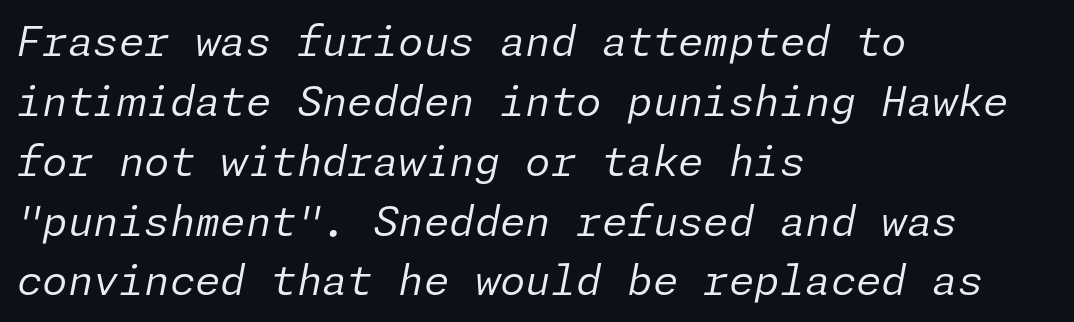
Q: Is the text bold? A: No.
Q: Is the text italic (slanted)? A: Yes, it leans right by about 11 degrees.
Q: Is the text underlined? A: No.
Q: How is the paragraph aligned? A: Left-aligned.
Q: Is the spacing between letters normal or unusually wide? A: Normal.
Q: Is the spacing between lines tight, normal or loose? A: Normal.
Q: Width (condensed, normal, or wide)? A: Normal.
Q: Stroke contrast? A: Low.
Q: x-height? A: Medium.
